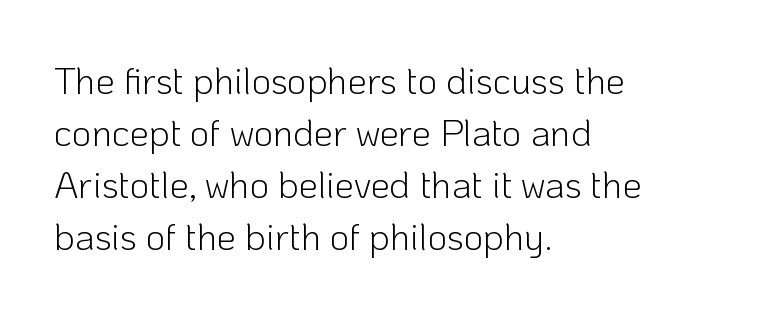
Q: Is the text bold? A: No.
Q: Is the text italic (slanted)? A: No, it is upright.
Q: Is the typeface a serif or a sans-serif typeface? A: Sans-serif.
Q: Is the text underlined? A: No.
Q: How is the paragraph aligned? A: Left-aligned.
Q: Is the spacing between letters normal or unusually wide? A: Normal.
Q: Is the spacing between lines tight, normal or loose? A: Normal.
Q: Width (condensed, normal, or wide)? A: Normal.
Q: Stroke contrast? A: Low.
Q: x-height? A: Medium.
Q: Monospaced? A: No.
